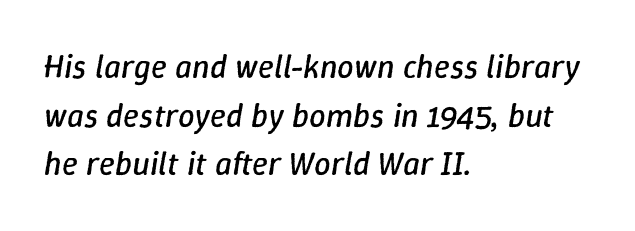
The letters advance in unequal steps, a hallmark of proportional type. Words float on clear page, feet unadorned. Standard letterfit; no display-style spreading of the glyphs. This block has exactly the height ordinary leading produces. The ragged edge is on the right, which tells us the setting is flush left.
